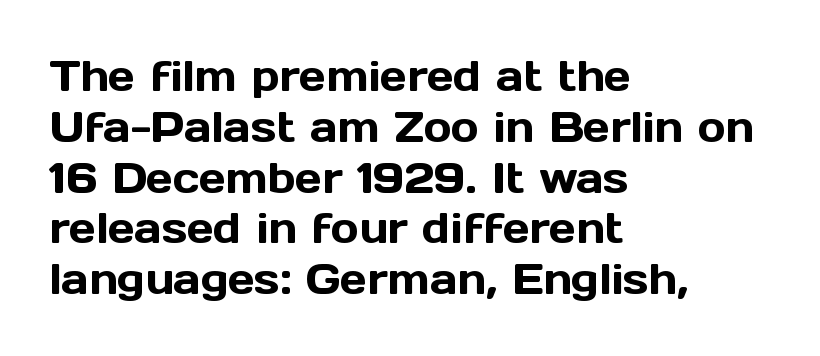
{"serif": "no", "italic": "no", "width": "normal", "x_height": "medium", "monospaced": "no", "underline": "no", "align": "left", "line_spacing_ratio": 1.21, "letter_spacing": "normal", "letter_spacing_em": 0.0, "glyph_px": 42}
